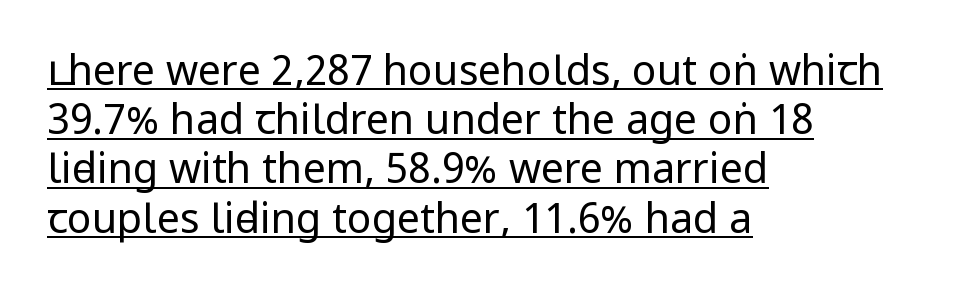
Q: Is the text bold? A: No.
Q: Is the text italic (slanted)? A: No, it is upright.
Q: Is the typeface a serif or a sans-serif typeface? A: Sans-serif.
Q: Is the text underlined? A: Yes.
Q: How is the paragraph aligned? A: Left-aligned.
Q: Is the spacing between letters normal or unusually wide? A: Normal.
Q: Width (condensed, normal, or wide)? A: Condensed.
Q: Stroke contrast? A: Low.
Q: x-height? A: Large.
Q: Monospaced? A: No.
